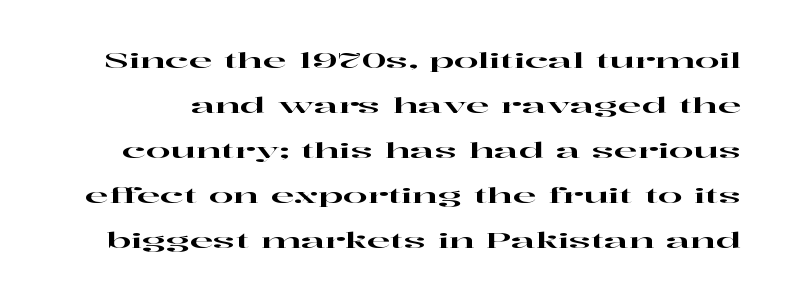
Q: Is the text italic (slanted)? A: No, it is upright.
Q: Is the text underlined? A: No.
Q: Is the spacing between letters normal or unusually wide? A: Normal.
Q: Is the spacing between lines tight, normal or loose? A: Loose.
